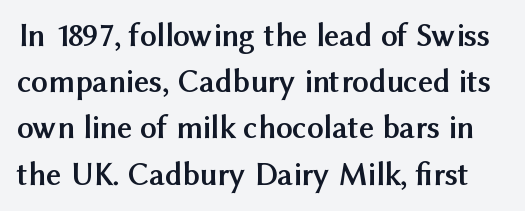
Q: Is the text bold? A: Yes.
Q: Is the text italic (slanted)? A: No, it is upright.
Q: Is the typeface a serif or a sans-serif typeface? A: Sans-serif.
Q: Is the text underlined? A: No.
Q: Is the spacing between letters normal or unusually wide? A: Normal.
Q: Is the spacing between lines tight, normal or loose? A: Normal.
Q: Width (condensed, normal, or wide)? A: Normal.
Q: Stroke contrast? A: Medium.
Q: x-height? A: Medium.
Q: Monospaced? A: No.
